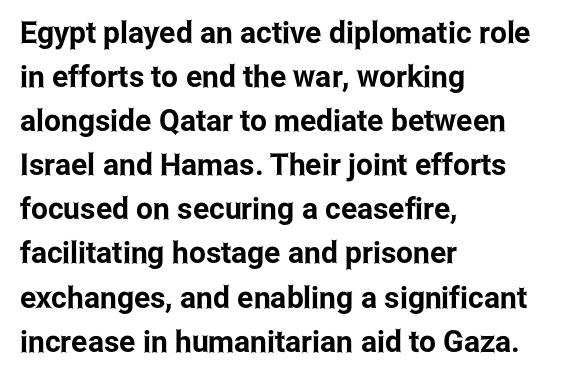
Unlike italic type, these characters show no tilt at all. Nope, no serifs anywhere on these letters. Honestly, the row spacing looks completely unremarkable. Inter-character spacing is left at the font's built-in metrics.
